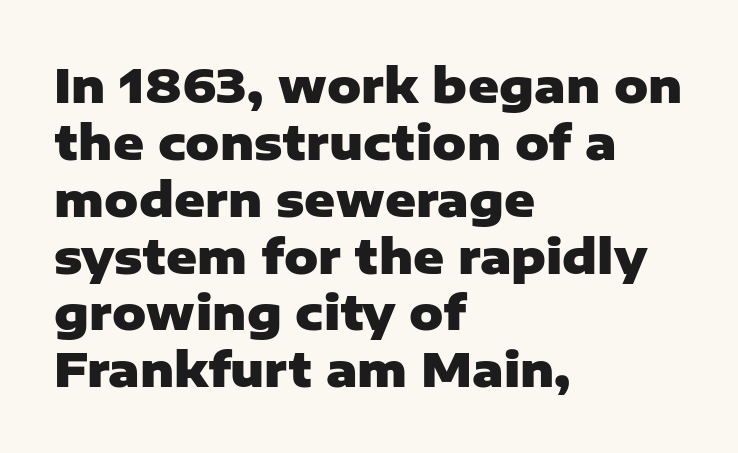
The letters advance in unequal steps, a hallmark of proportional type. This sample uses a sans-serif face. Line beginnings align vertically; line endings do not. Chunky letters — that's bold for sure. Characters follow at the spacing the type designer built in. Has an underline been added? It has not.
